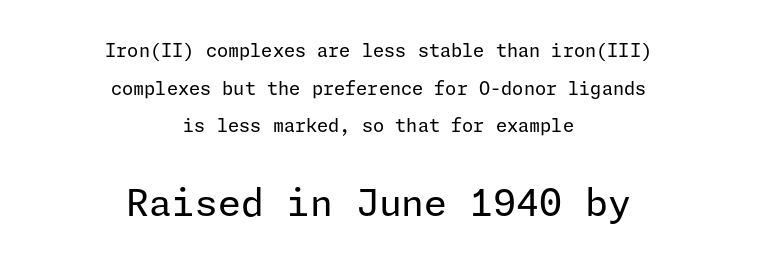
Q: Is the text bold? A: No.
Q: Is the text italic (slanted)? A: No, it is upright.
Q: Is the typeface a serif or a sans-serif typeface? A: Sans-serif.
Q: Is the text underlined? A: No.
Q: How is the paragraph aligned? A: Centered.
Q: Is the spacing between letters normal or unusually wide? A: Normal.
Q: Is the spacing between lines tight, normal or loose? A: Loose.
Q: Which block of text is set in a larger size, the first (top) or the second (bottom)? A: The second (bottom) one.
Q: Width (condensed, normal, or wide)? A: Normal.
Q: Stroke contrast? A: Low.
Q: x-height? A: Medium.
